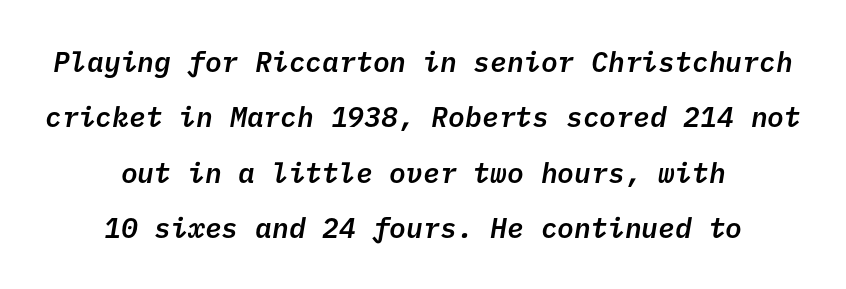
The image shows 28 px semibold sans-serif type; set centered, loose line spacing (1.98x), normal letter spacing, not underlined; low stroke contrast and a medium x-height.
